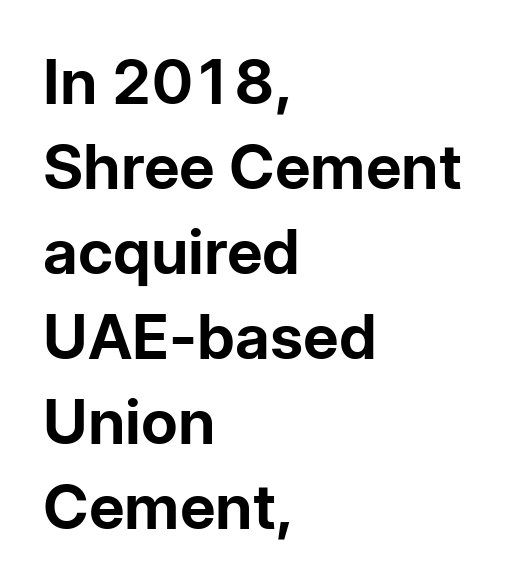
The image shows 62 px bold sans-serif type, upright; set left-aligned, normal line spacing (1.37x), normal letter spacing, not underlined; low stroke contrast and a medium x-height.
